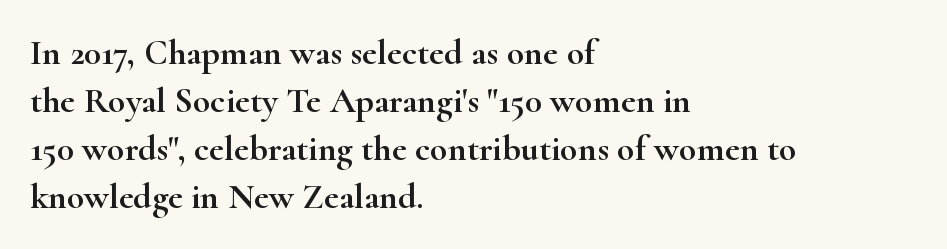
Each letter's strokes conclude with small projecting serifs. Nobody touched the tracking dial on this one. The passage shown is not underscored anywhere. Is this a fixed-width face? No — the glyphs have proportional, varying widths. Notice how descenders clear the ascenders below comfortably — that's standard leading. Tall strokes in this sample are plumb rather than angled.
